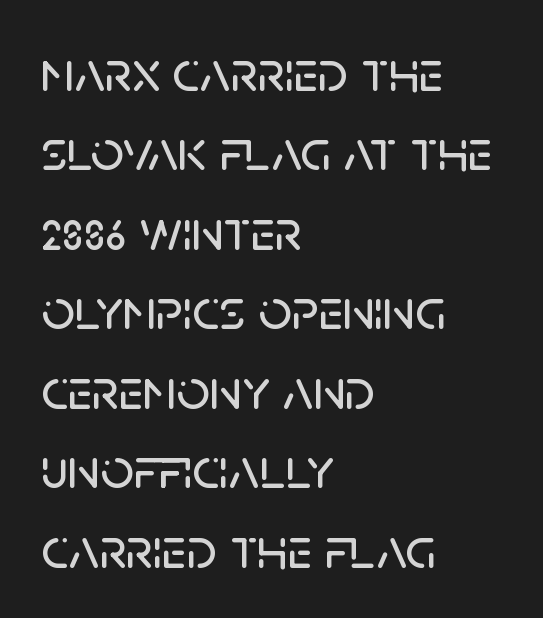
Decoration check: the copy has no underline. Posture: upright roman. This rendering uses left alignment, leaving the right contour irregular. Think of a printed novel: that variable character pitch is what you see here. In terms of letterspacing, this is plain default setting. Reading down the column, the eye jumps a familiar distance to each next line.
